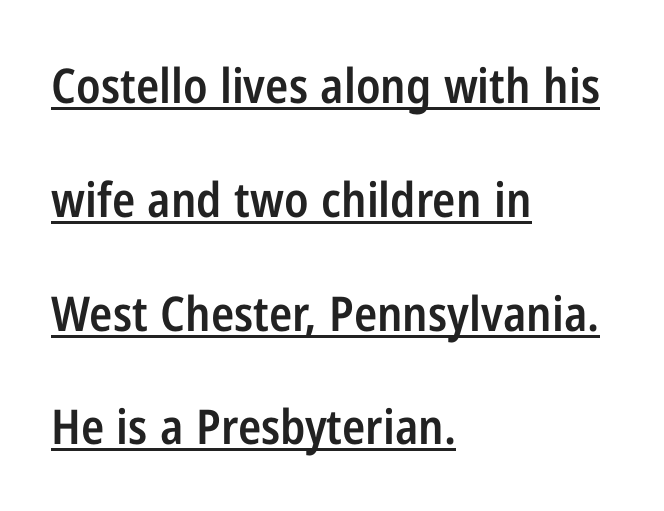
{"serif": "no", "italic": "no", "bold": "semi", "weight": "semibold", "width": "condensed", "stroke_contrast": "low", "x_height": "medium", "monospaced": "no", "underline": "yes", "align": "left", "line_spacing": "loose", "line_spacing_ratio": 2.37, "letter_spacing": "normal", "letter_spacing_em": 0.0, "glyph_px": 48}
